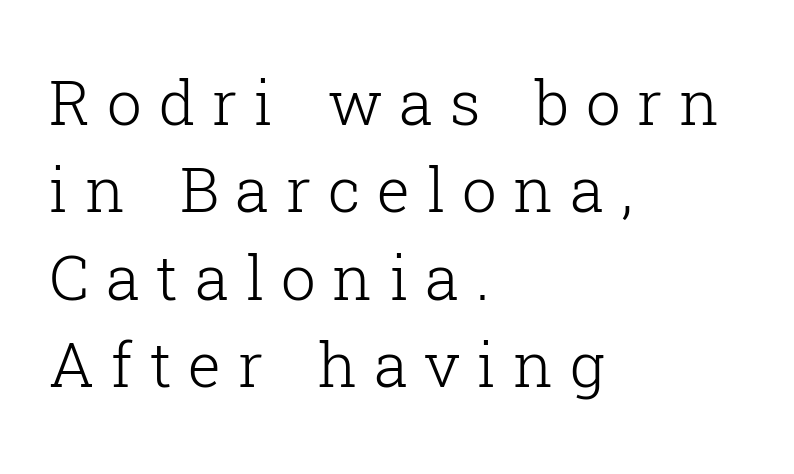
The image shows 62 px light serif type, upright; set left-aligned, normal line spacing (1.41x), unusually wide letter spacing (+0.27 em), not underlined; low stroke contrast and a medium x-height.
